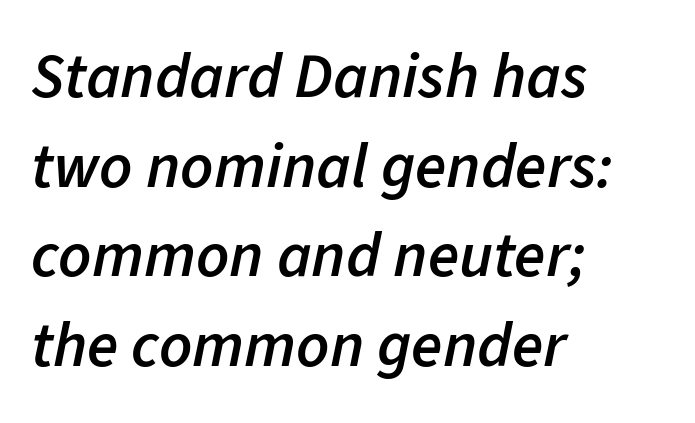
The passage shown is not underscored anywhere. The strokes are fattened partway — semibold, not bold. The face used here is proportionally spaced, like ordinary book or web type. Does the lettering tilt? It does — this is italic. Line beginnings align vertically; line endings do not.
